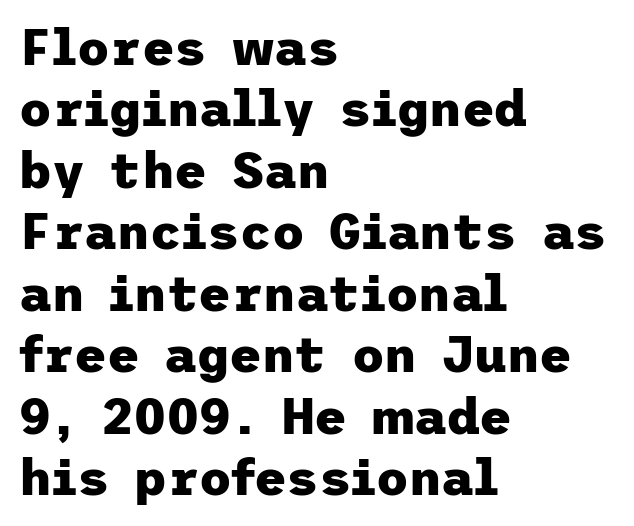
The characters look thick and weighty, a clear bold. If you drew a ruler down the left edge, every line would touch it. Type without underlining. Does the type have serifs? No, each stem ends abruptly.
